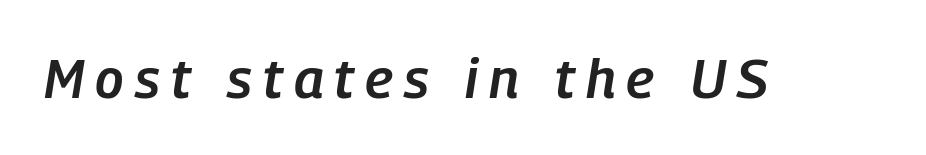
{"italic": "yes", "lean": "right", "slant_degrees": 9, "bold": "semi", "weight": "semibold", "width": "condensed", "stroke_contrast": "low", "x_height": "medium", "monospaced": "no", "underline": "no", "letter_spacing": "wide", "letter_spacing_em": 0.2, "glyph_px": 55}
